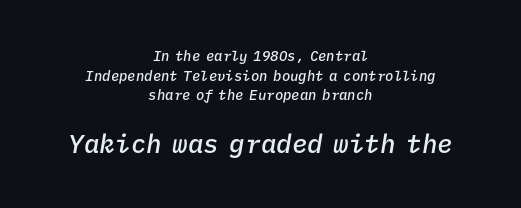
Compared with typical paragraphs, the rows here are spaced about the same. If you drew a line through each stem, it would be angled. The block sitting lower on the canvas is the one with enlarged characters. Letter spacing: default.
